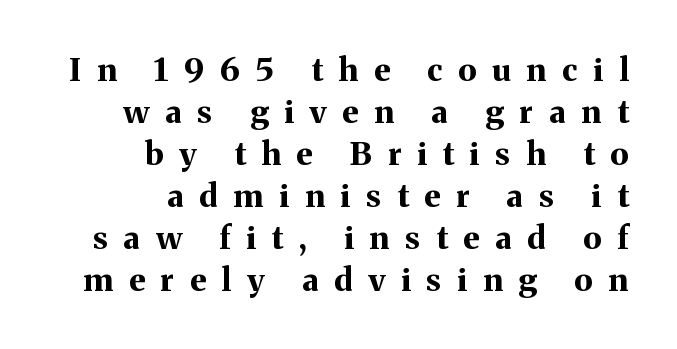
Q: Is the text bold? A: Yes.
Q: Is the text italic (slanted)? A: No, it is upright.
Q: Is the typeface a serif or a sans-serif typeface? A: Serif.
Q: Is the text underlined? A: No.
Q: How is the paragraph aligned? A: Right-aligned.
Q: Is the spacing between letters normal or unusually wide? A: Unusually wide.
Q: Is the spacing between lines tight, normal or loose? A: Normal.
Q: Width (condensed, normal, or wide)? A: Normal.
Q: Stroke contrast? A: Medium.
Q: x-height? A: Medium.
Q: Monospaced? A: No.
